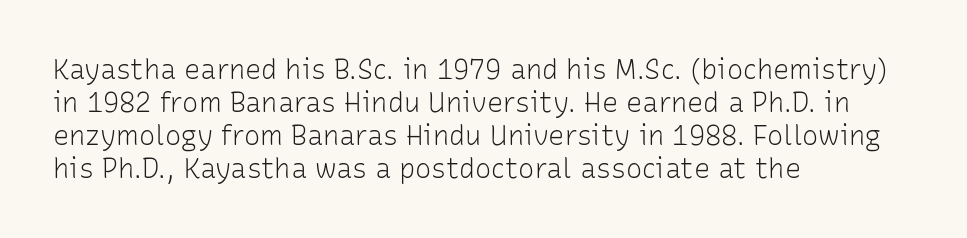
The type sits square on the baseline with zero lean. All the whitespace from short lines collects on the right. Students, note that the glyphs here touch the page at normal intervals. Weight class: somewhere from thin through regular. The foot of each line stays bare and open.
